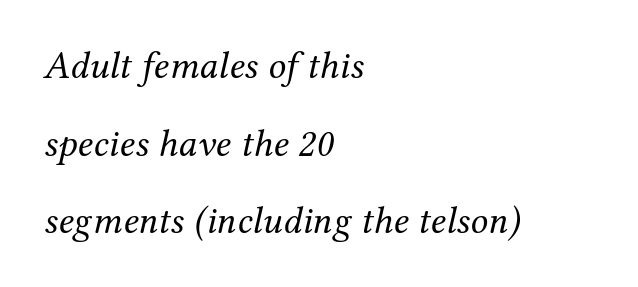
The image shows 39 px regular-weight serif type, italic (leaning right); set left-aligned, loose line spacing (1.99x), normal letter spacing, not underlined; medium stroke contrast and a medium x-height.
